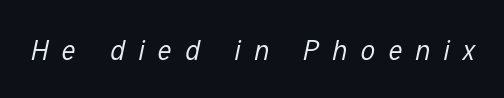
{"italic": "yes", "lean": "right", "slant_degrees": 12, "bold": "no", "weight": "regular", "width": "condensed", "stroke_contrast": "low", "x_height": "medium", "monospaced": "no", "underline": "no", "letter_spacing": "wide", "letter_spacing_em": 0.48, "glyph_px": 28}
